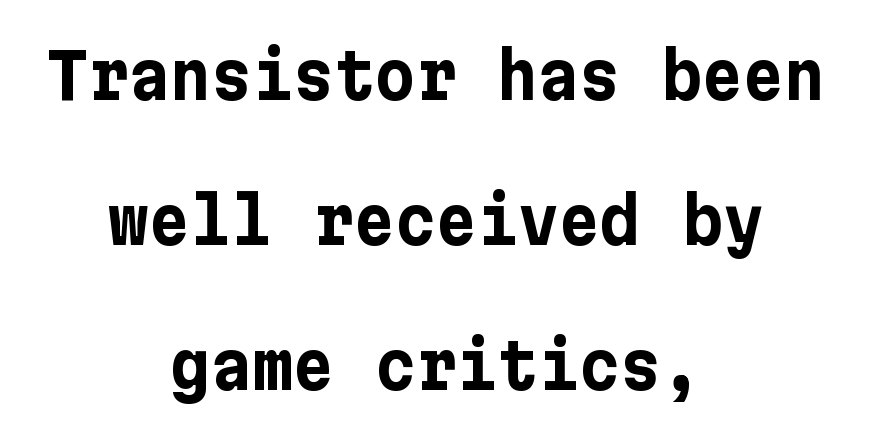
{"serif": "no", "italic": "no", "bold": "yes", "weight": "bold", "width": "normal", "stroke_contrast": "low", "x_height": "medium", "underline": "no", "align": "center", "line_spacing": "loose", "line_spacing_ratio": 2.3, "letter_spacing": "normal", "letter_spacing_em": 0.0, "glyph_px": 63}
